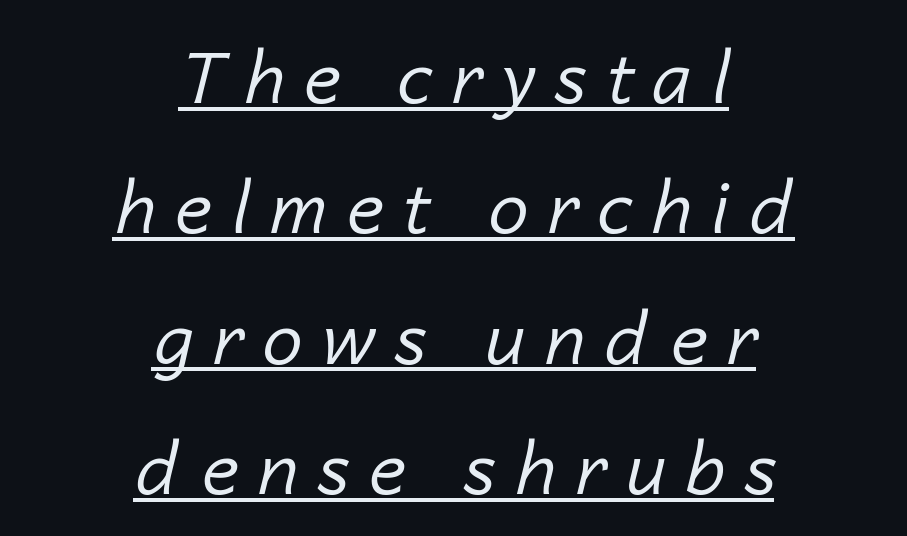
{"italic": "yes", "lean": "right", "slant_degrees": 14, "bold": "no", "weight": "regular", "width": "normal", "stroke_contrast": "low", "x_height": "medium", "monospaced": "no", "underline": "yes", "align": "center", "line_spacing_ratio": 1.81, "letter_spacing": "wide", "letter_spacing_em": 0.27, "glyph_px": 72}
